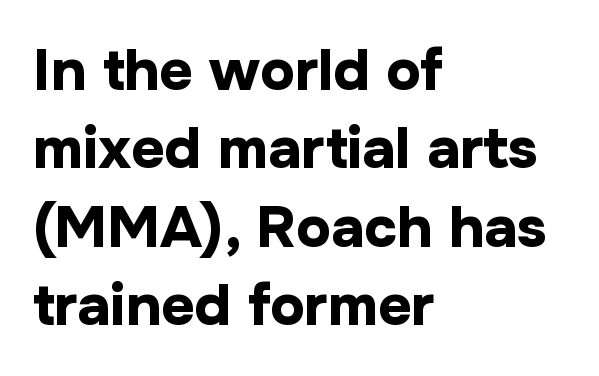
{"serif": "no", "italic": "no", "bold": "yes", "weight": "bold", "width": "normal", "stroke_contrast": "low", "x_height": "medium", "monospaced": "no", "underline": "no", "align": "left", "line_spacing": "normal", "line_spacing_ratio": 1.35, "letter_spacing": "normal", "letter_spacing_em": 0.0, "glyph_px": 58}
